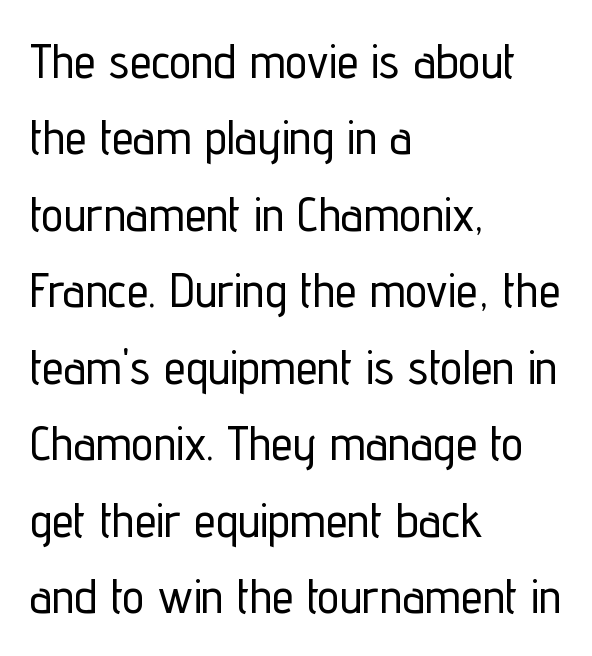
Q: Is the text italic (slanted)? A: No, it is upright.
Q: Is the typeface a serif or a sans-serif typeface? A: Sans-serif.
Q: Is the text underlined? A: No.
Q: How is the paragraph aligned? A: Left-aligned.
Q: Is the spacing between letters normal or unusually wide? A: Normal.
Q: Is the spacing between lines tight, normal or loose? A: Normal.
Q: Width (condensed, normal, or wide)? A: Condensed.
Q: Stroke contrast? A: Low.
Q: x-height? A: Medium.
Q: Monospaced? A: No.
